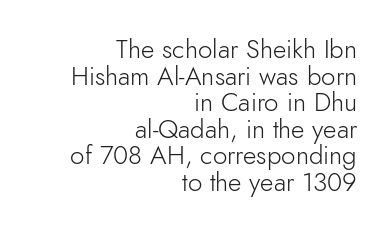
{"italic": "no", "bold": "no", "underline": "no", "align": "right", "line_spacing": "tight", "line_spacing_ratio": 1.02, "letter_spacing": "normal", "letter_spacing_em": 0.0, "glyph_px": 26}
